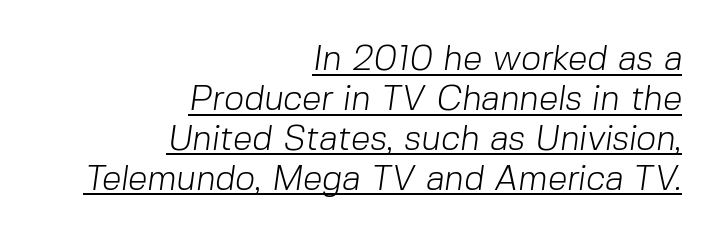
Honestly, the rows look squashed on top of each other. Stem width sits at or under what a default text font uses. Nothing sits at the stroke ends, so this counts as sans-serif. You could call the tracking neutral — neither tight nor loose. The face used here is proportionally spaced, like ordinary book or web type. Quick note: underline on.
